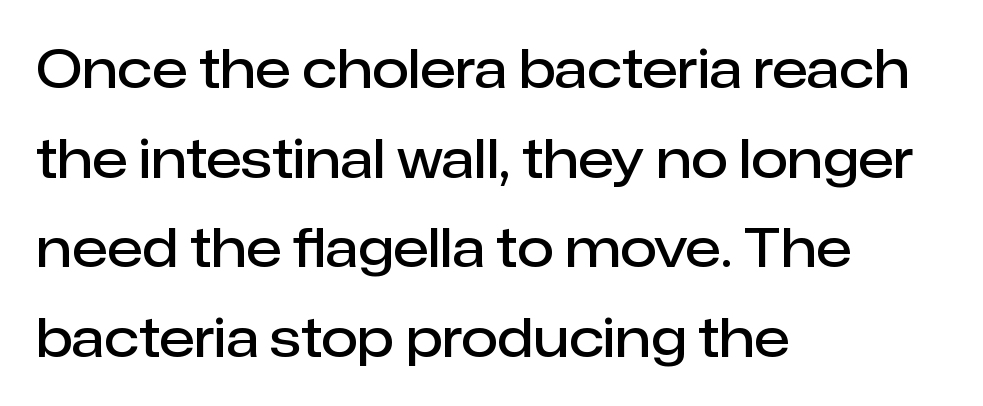
The image shows 53 px semibold sans-serif type, upright; set left-aligned, normal line spacing (1.69x), normal letter spacing, not underlined; low stroke contrast and a medium x-height.
